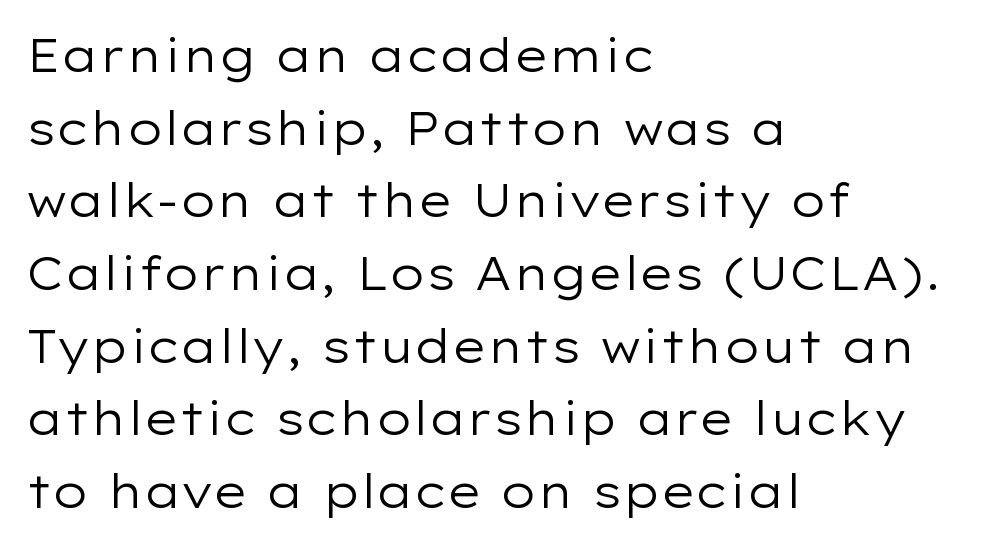
Q: Is the text bold? A: No.
Q: Is the text italic (slanted)? A: No, it is upright.
Q: Is the typeface a serif or a sans-serif typeface? A: Sans-serif.
Q: Is the text underlined? A: No.
Q: How is the paragraph aligned? A: Left-aligned.
Q: Is the spacing between letters normal or unusually wide? A: Normal.
Q: Is the spacing between lines tight, normal or loose? A: Normal.
Q: Width (condensed, normal, or wide)? A: Wide.
Q: Stroke contrast? A: Low.
Q: x-height? A: Medium.
Q: Monospaced? A: No.
